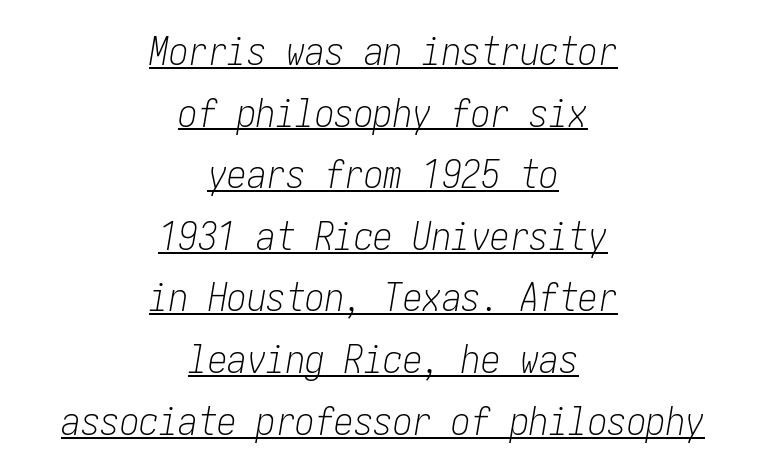
Quick note: underline on. These lines sit exactly where default settings would place them. Both edges are ragged and mirror each other, which tells us the setting is centered. This sample uses an oblique cut, with every glyph tilted off the vertical.
